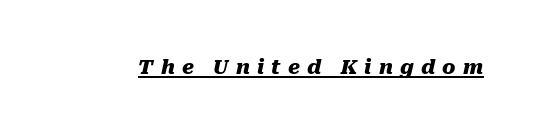
Q: Is the text bold? A: Yes.
Q: Is the text italic (slanted)? A: Yes, it leans right by about 10 degrees.
Q: Is the text underlined? A: Yes.
Q: Is the spacing between letters normal or unusually wide? A: Unusually wide.
